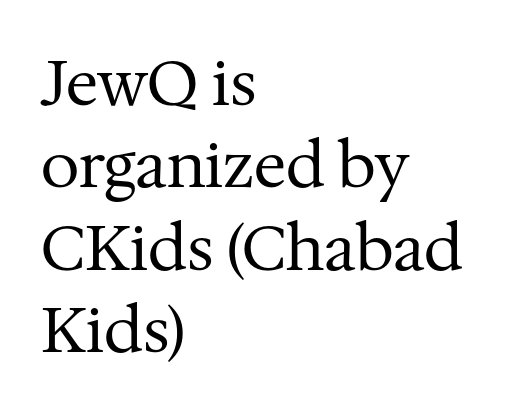
Q: Is the text bold? A: No.
Q: Is the text italic (slanted)? A: No, it is upright.
Q: Is the typeface a serif or a sans-serif typeface? A: Serif.
Q: Is the text underlined? A: No.
Q: How is the paragraph aligned? A: Left-aligned.
Q: Is the spacing between letters normal or unusually wide? A: Normal.
Q: Is the spacing between lines tight, normal or loose? A: Normal.
Q: Width (condensed, normal, or wide)? A: Normal.
Q: Stroke contrast? A: Medium.
Q: x-height? A: Medium.
Q: Monospaced? A: No.
